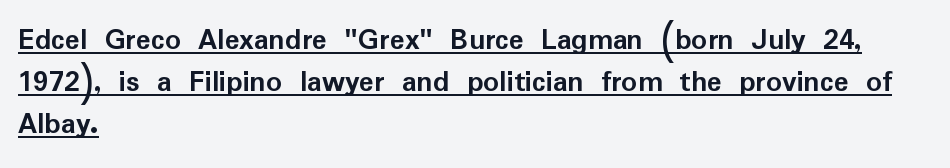
The face used here is proportionally spaced, like ordinary book or web type. In terms of letterform style, serifs are entirely absent. Look at the stroke-to-counter ratio: heavy, a bold. This is roman type, the default non-slanted kind. Nobody touched the tracking dial on this one. These characters rest on top of a visible drawn line.
